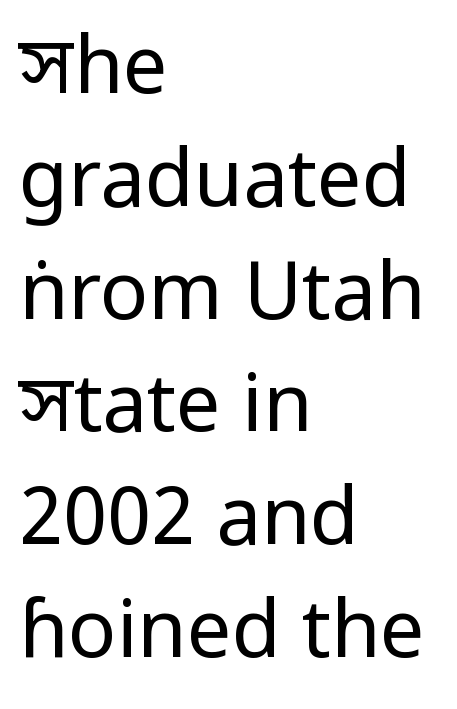
Q: Is the text bold? A: No.
Q: Is the text italic (slanted)? A: No, it is upright.
Q: Is the typeface a serif or a sans-serif typeface? A: Sans-serif.
Q: Is the text underlined? A: No.
Q: How is the paragraph aligned? A: Left-aligned.
Q: Is the spacing between letters normal or unusually wide? A: Normal.
Q: Is the spacing between lines tight, normal or loose? A: Normal.
Q: Width (condensed, normal, or wide)? A: Condensed.
Q: Stroke contrast? A: Low.
